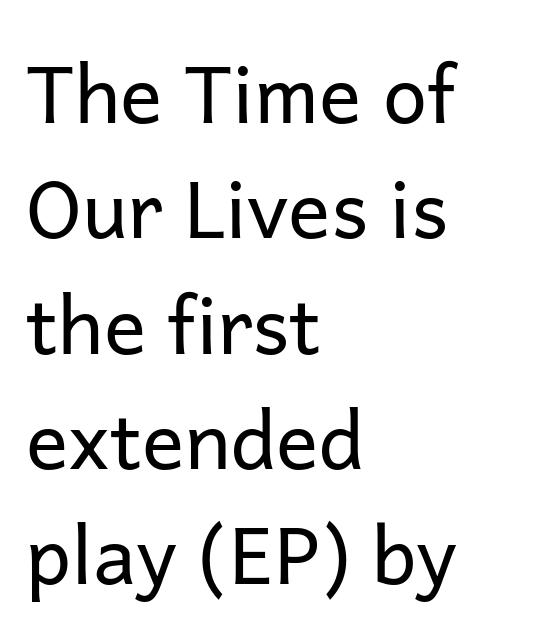
{"serif": "no", "italic": "no", "bold": "no", "weight": "regular", "width": "normal", "stroke_contrast": "low", "x_height": "medium", "monospaced": "no", "underline": "no", "align": "left", "line_spacing": "normal", "line_spacing_ratio": 1.46, "letter_spacing": "normal", "letter_spacing_em": 0.0, "glyph_px": 79}
